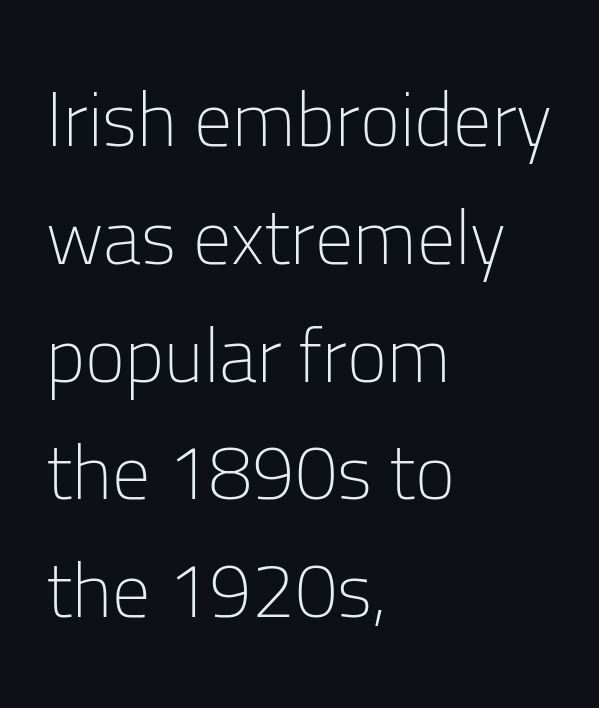
Q: Is the text bold? A: No.
Q: Is the text italic (slanted)? A: No, it is upright.
Q: Is the typeface a serif or a sans-serif typeface? A: Sans-serif.
Q: Is the text underlined? A: No.
Q: How is the paragraph aligned? A: Left-aligned.
Q: Is the spacing between letters normal or unusually wide? A: Normal.
Q: Is the spacing between lines tight, normal or loose? A: Normal.
Q: Width (condensed, normal, or wide)? A: Normal.
Q: Stroke contrast? A: Low.
Q: x-height? A: Medium.
Q: Monospaced? A: No.
